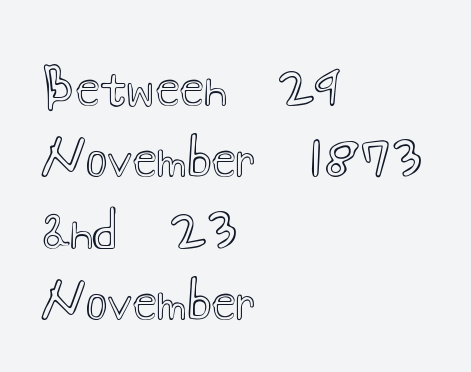
Q: Is the text italic (slanted)? A: No, it is upright.
Q: Is the text underlined? A: No.
Q: How is the paragraph aligned? A: Left-aligned.
Q: Is the spacing between letters normal or unusually wide? A: Normal.
Q: Is the spacing between lines tight, normal or loose? A: Normal.
Q: Width (condensed, normal, or wide)? A: Wide.
Q: x-height? A: Small.
Q: Monospaced? A: No.
